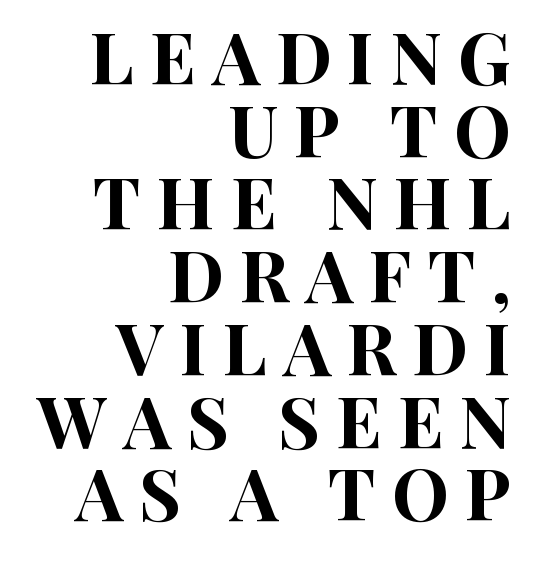
What stands out about the letter spacing? Its width — letters are far apart. Decoration check: the copy has no underline. You could barely slide anything between these rows. Character widths vary here, with narrow letters taking less room than wide ones. Stroke terminals: plain, sans-serif.
